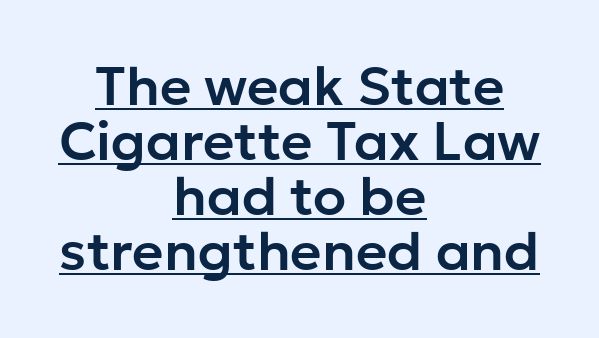
{"serif": "no", "italic": "no", "width": "normal", "stroke_contrast": "low", "x_height": "medium", "monospaced": "no", "underline": "yes", "align": "center", "line_spacing": "tight", "line_spacing_ratio": 1.02, "letter_spacing": "normal", "letter_spacing_em": 0.0, "glyph_px": 54}
